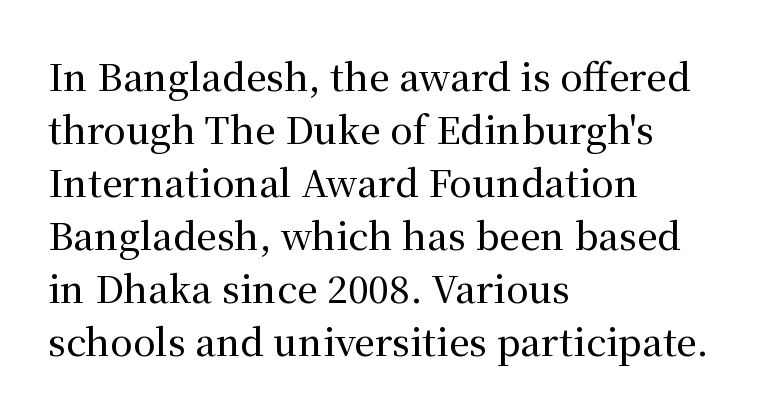
The text block is weighted toward the left margin, trailing off unevenly rightward. If you drew a line through each stem, it would be perfectly vertical. The designer went with a serif here, giving each stem small feet. Each row of text sits above clean, open space. Proportional: the letters do not fall into vertical columns.
